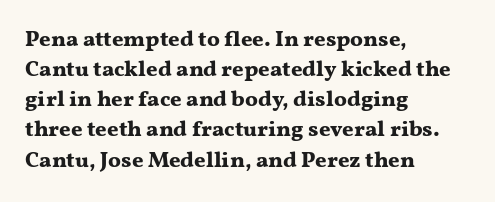
The paragraph shown leans on its left margin. This block has exactly the height ordinary leading produces. Italic: no, the glyphs are upright roman. The baseline area is clear.
